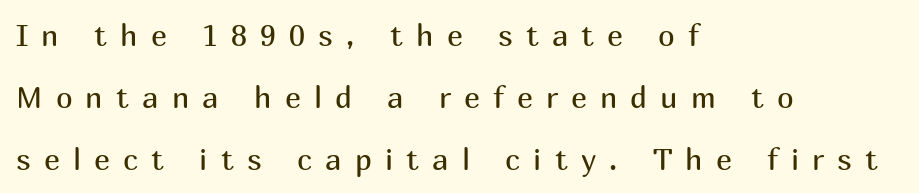
{"serif": "no", "italic": "no", "bold": "no", "weight": "regular", "width": "normal", "stroke_contrast": "medium", "x_height": "medium", "monospaced": "no", "underline": "no", "align": "left", "line_spacing": "loose", "line_spacing_ratio": 2.06, "letter_spacing": "wide", "letter_spacing_em": 0.44, "glyph_px": 30}
